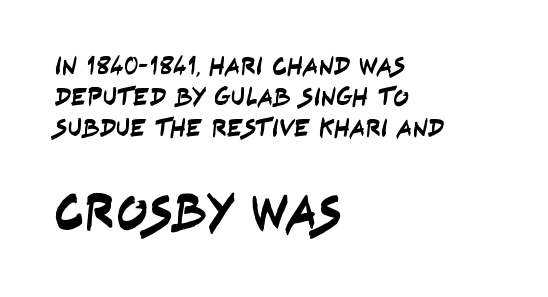
The image shows 52 px condensed sans-serif type; set left-aligned, line spacing 1.2x, normal letter spacing, not underlined; the second (bottom) block is 2.0x larger; low stroke contrast and a large x-height.
